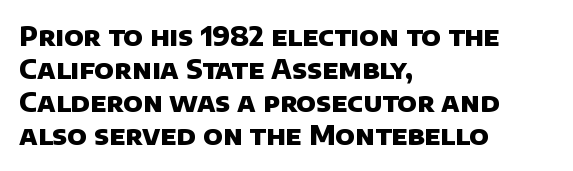
Does the leading feel generous? No, just average. Letters rest on an invisible, unmarked baseline. The glyphs have the mass of a bold cut. Typeset ragged right — the left edge is the straight one.
